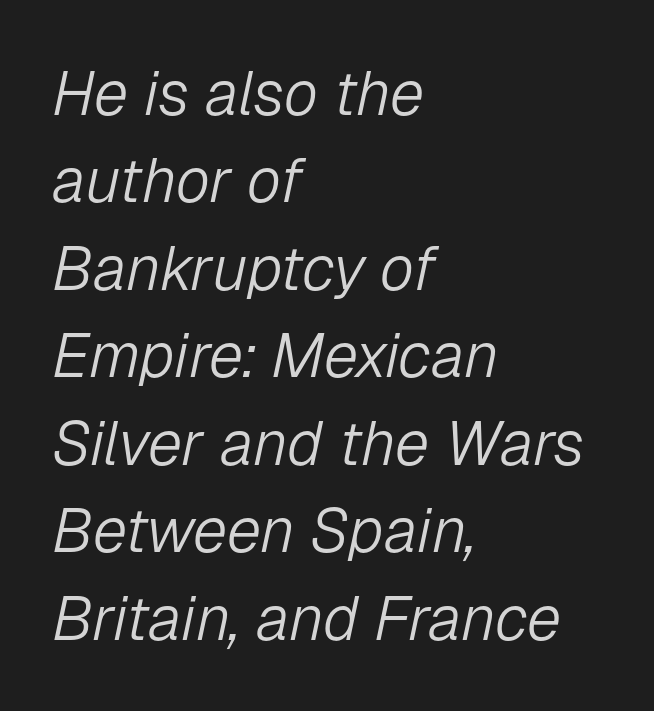
The area under the type is left untouched. No extra tracking has been applied to these lines. Yep, that's italic — everything's leaning. Summary of vertical rhythm: regular, with standard interline spacing.
